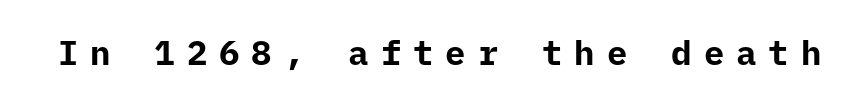
Between one letter and the next there's a generous, obvious gap. The foot of each line stays bare and open. The rendering shows plain stroke endings on the letterforms — a sans-serif design. A roman cut, with each character standing at attention. The glyphs have the mass of a bold cut. Note the uniform advance width — an 'i' takes as much space as an 'm'.
